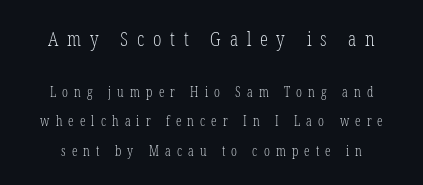
Q: Is the text bold? A: No.
Q: Is the text italic (slanted)? A: No, it is upright.
Q: Is the text underlined? A: No.
Q: Is the spacing between letters normal or unusually wide? A: Unusually wide.
Q: Is the spacing between lines tight, normal or loose? A: Loose.
Q: Which block of text is set in a larger size, the first (top) or the second (bottom)? A: The first (top) one.
